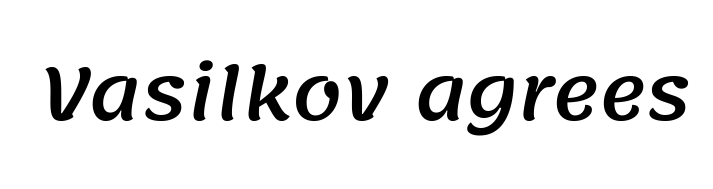
Letters rest on an invisible, unmarked baseline. Spacing verdict: proportional, widths tailored to each character. The passage shown is typeset with a sans-serif family. The horizontal fit of the characters is conventional and even.
